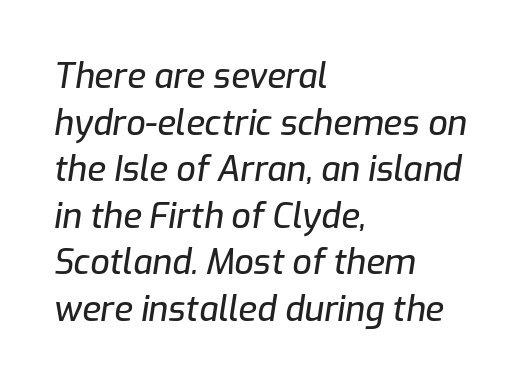
Q: Is the text italic (slanted)? A: Yes, it leans right by about 9 degrees.
Q: Is the text underlined? A: No.
Q: How is the paragraph aligned? A: Left-aligned.
Q: Is the spacing between letters normal or unusually wide? A: Normal.
Q: Is the spacing between lines tight, normal or loose? A: Normal.
Q: Width (condensed, normal, or wide)? A: Normal.
Q: Stroke contrast? A: Low.
Q: x-height? A: Medium.
Q: Monospaced? A: No.
